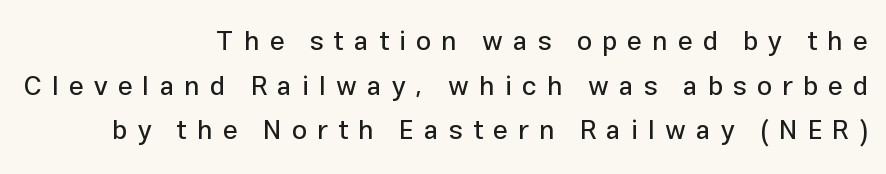
{"italic": "no", "underline": "no", "align": "right", "line_spacing": "normal", "line_spacing_ratio": 1.65, "letter_spacing": "wide", "letter_spacing_em": 0.37, "glyph_px": 27}
